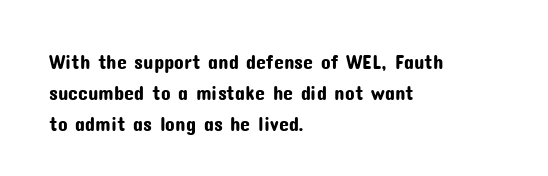
{"italic": "no", "underline": "no", "align": "left", "line_spacing": "normal", "line_spacing_ratio": 1.55, "letter_spacing": "normal", "letter_spacing_em": 0.0, "glyph_px": 20}
